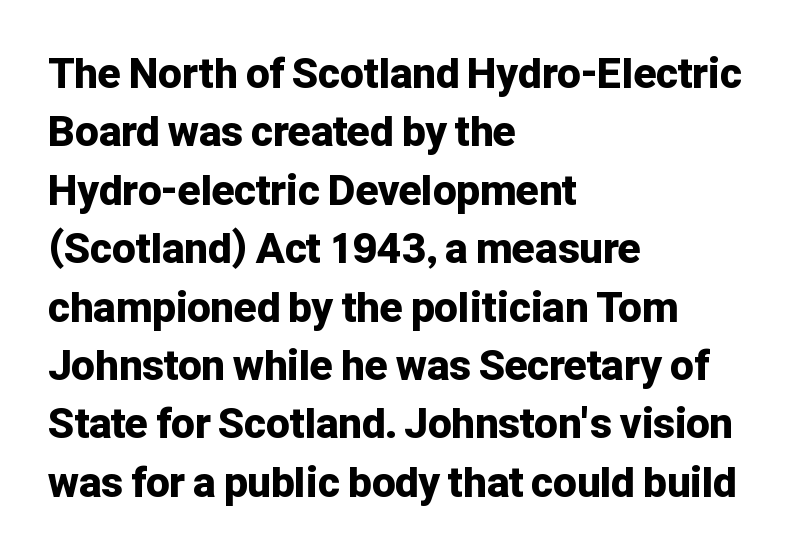
{"serif": "no", "italic": "no", "bold": "yes", "weight": "bold", "width": "normal", "stroke_contrast": "low", "x_height": "medium", "monospaced": "no", "underline": "no", "align": "left", "line_spacing": "normal", "line_spacing_ratio": 1.39, "letter_spacing": "normal", "letter_spacing_em": 0.0, "glyph_px": 42}
